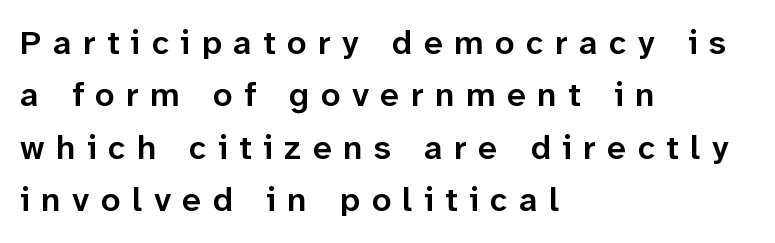
The image shows 34 px semibold sans-serif type, upright; set left-aligned, normal line spacing (1.54x), unusually wide letter spacing (+0.34 em), not underlined; low stroke contrast and a medium x-height.
